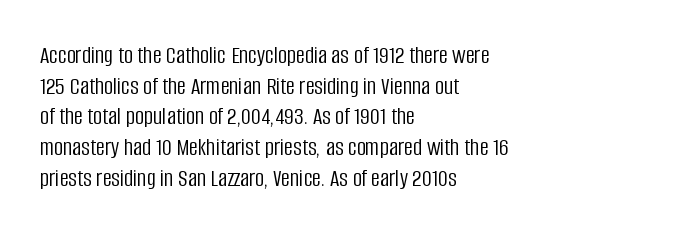
The image shows 25 px text type, upright; set left-aligned, line spacing 1.23x, normal letter spacing, not underlined.
